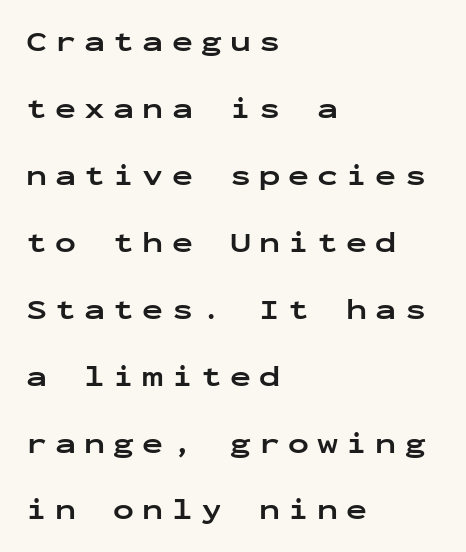
The image shows 28 px bold, wide sans-serif type, upright, monospaced; set left-aligned, loose line spacing (2.39x), unusually wide letter spacing (+0.29 em), not underlined; low stroke contrast and a medium x-height.
